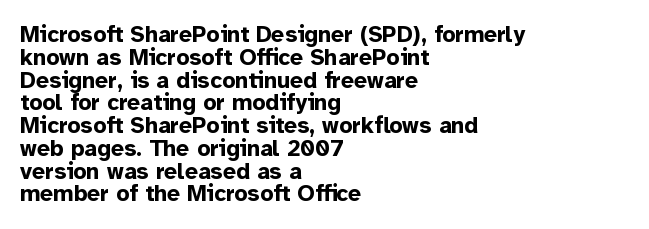
Q: Is the text bold? A: Yes.
Q: Is the text italic (slanted)? A: No, it is upright.
Q: Is the text underlined? A: No.
Q: How is the paragraph aligned? A: Left-aligned.
Q: Is the spacing between letters normal or unusually wide? A: Normal.
Q: Is the spacing between lines tight, normal or loose? A: Tight.
